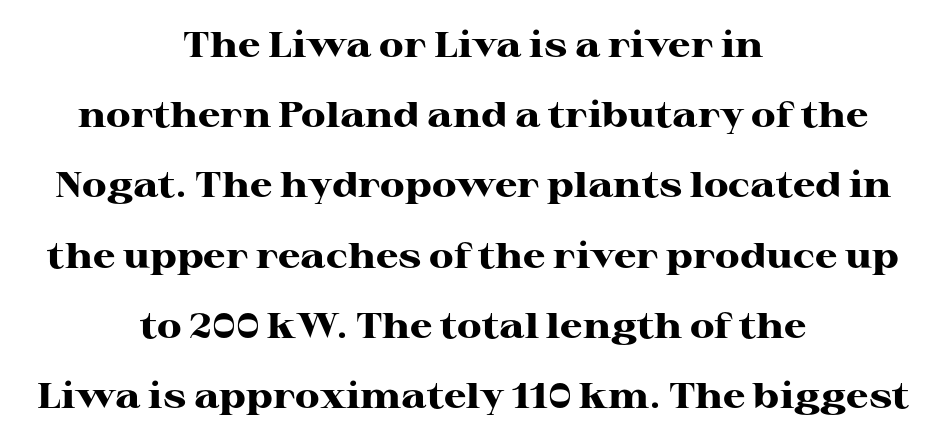
Has an underline been added? It has not. Do the letters lean? They stand straight. You could fit nearly another row in the gap between these rows. The face used here has the dense, thick strokes of a bold. Small tapered or slab feet sit at the stroke ends, so this counts as serif.
